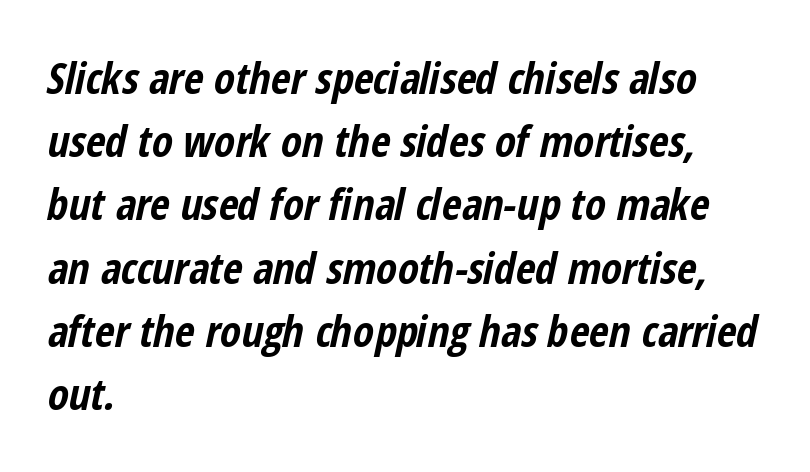
{"italic": "yes", "lean": "right", "slant_degrees": 12, "bold": "yes", "weight": "bold", "width": "condensed", "stroke_contrast": "low", "x_height": "medium", "monospaced": "no", "underline": "no", "align": "left", "line_spacing": "normal", "line_spacing_ratio": 1.47, "letter_spacing": "normal", "letter_spacing_em": 0.0, "glyph_px": 43}
